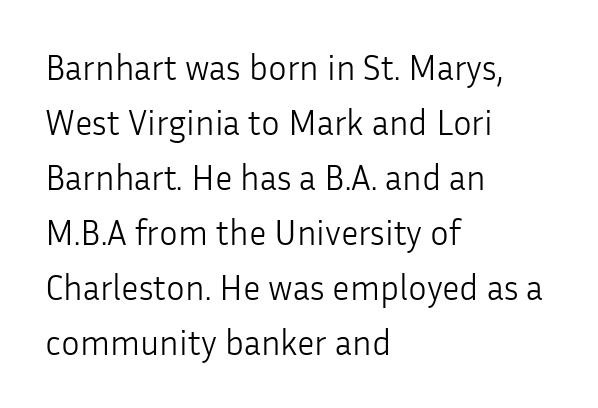
The characters display no serif detailing; their extremities are plain. Default kerning and tracking; the words read as compact shapes. The specimen reads as upright at a glance. The compositor pushed each line to the left boundary. Regarding leading, the lines here are spaced in the standard way. This reads as an unemphasized weight, regular at the heaviest.
